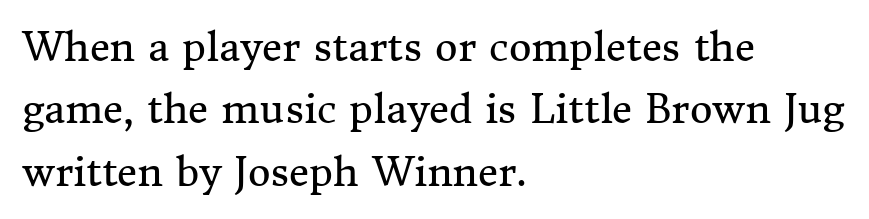
Q: Is the text bold? A: No.
Q: Is the text italic (slanted)? A: No, it is upright.
Q: Is the typeface a serif or a sans-serif typeface? A: Serif.
Q: Is the text underlined? A: No.
Q: How is the paragraph aligned? A: Left-aligned.
Q: Is the spacing between letters normal or unusually wide? A: Normal.
Q: Is the spacing between lines tight, normal or loose? A: Normal.
Q: Width (condensed, normal, or wide)? A: Normal.
Q: Stroke contrast? A: Medium.
Q: x-height? A: Medium.
Q: Monospaced? A: No.
